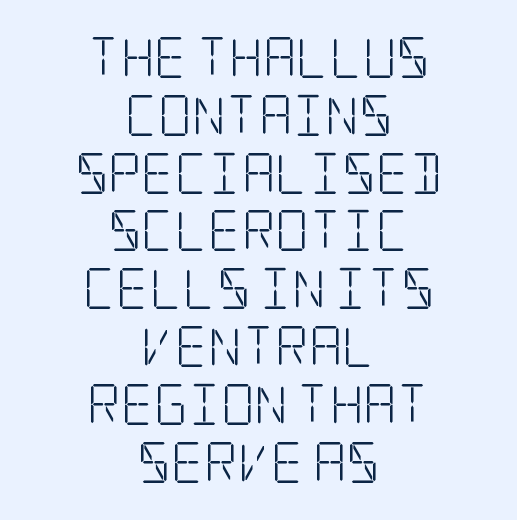
The image shows 41 px light, condensed serif type, upright; set centered, normal line spacing (1.41x), normal letter spacing, not underlined; low stroke contrast and a large x-height.
